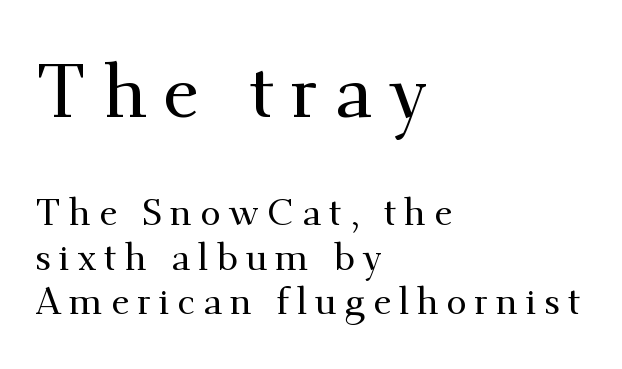
The image shows 74 px serif type, upright; set left-aligned, line spacing 1.21x, unusually wide letter spacing (+0.21 em), not underlined; the first (top) block is 2.0x larger; medium stroke contrast and a small x-height.
